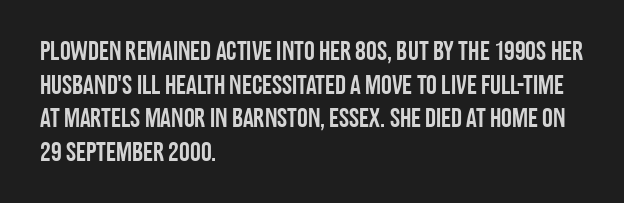
Q: Is the text italic (slanted)? A: No, it is upright.
Q: Is the text underlined? A: No.
Q: How is the paragraph aligned? A: Left-aligned.
Q: Is the spacing between letters normal or unusually wide? A: Normal.
Q: Is the spacing between lines tight, normal or loose? A: Normal.
